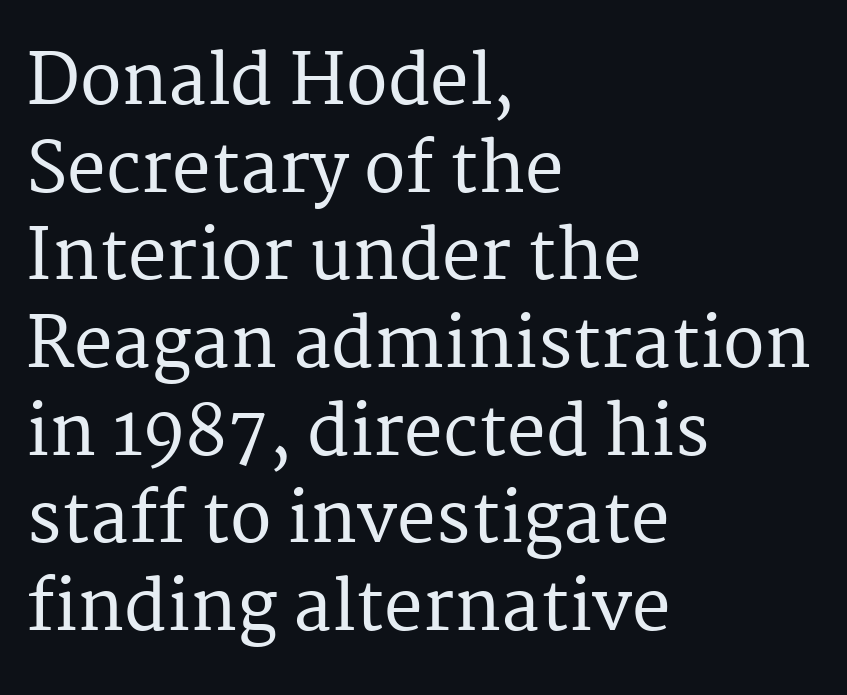
{"serif": "yes", "italic": "no", "width": "normal", "stroke_contrast": "medium", "x_height": "medium", "monospaced": "no", "underline": "no", "align": "left", "line_spacing": "normal", "line_spacing_ratio": 1.27, "letter_spacing": "normal", "letter_spacing_em": 0.0, "glyph_px": 69}
